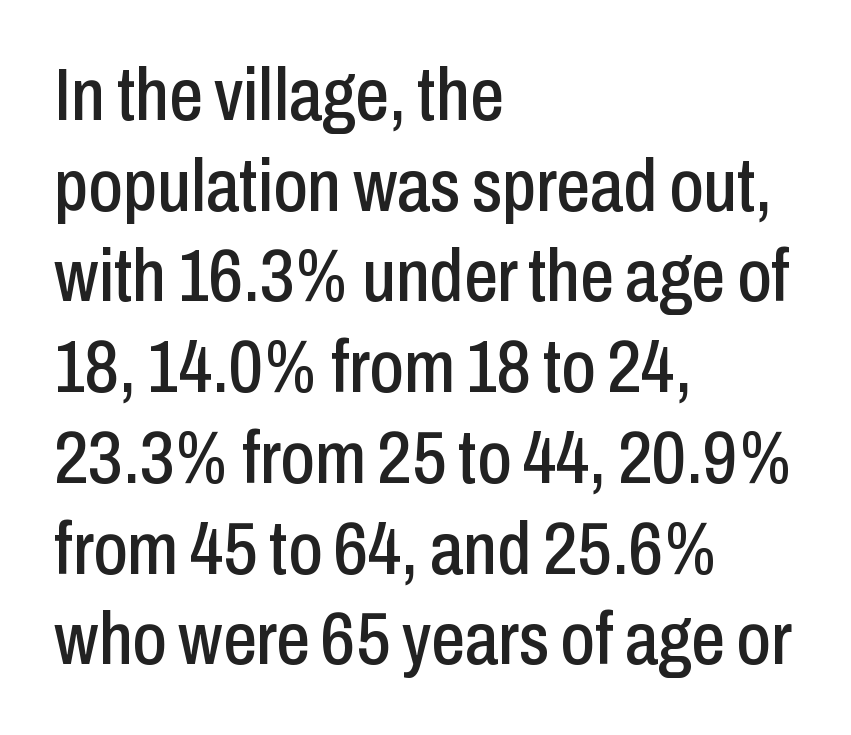
The image shows 75 px condensed sans-serif type, upright; set left-aligned, line spacing 1.21x, normal letter spacing, not underlined; low stroke contrast and a medium x-height.
